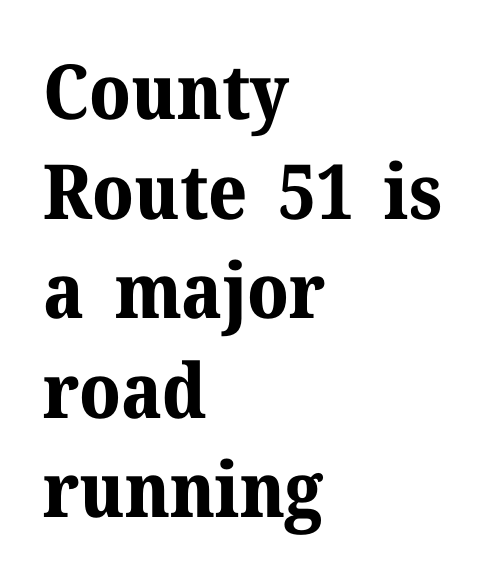
The image shows 76 px bold serif type, upright; set left-aligned, normal line spacing (1.31x), normal letter spacing, not underlined; medium stroke contrast and a medium x-height.
